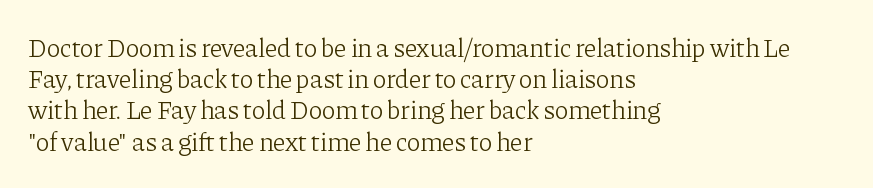
One-word summary of the alignment: left. In terms of letterspacing, this is plain default setting. The words here are not underlined. The characters are drawn with everyday or finer stroke widths. The letters stand straight up with perfectly vertical stems.
